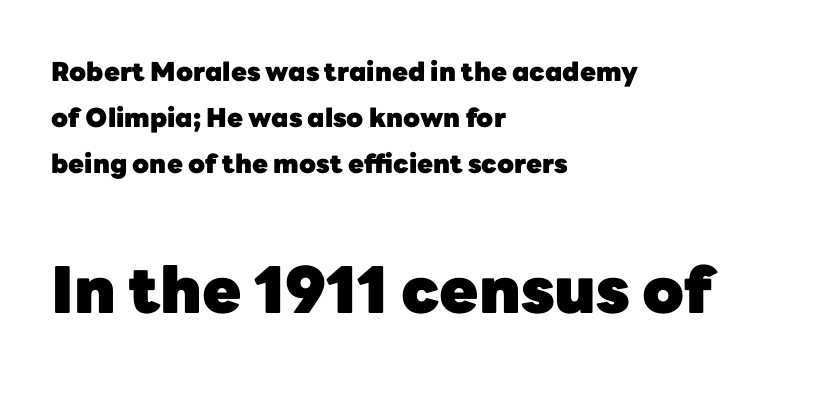
The image shows 64 px heavy sans-serif type, upright; set left-aligned, line spacing 1.76x, normal letter spacing, not underlined; the second (bottom) block is 2.46x larger; low stroke contrast and a medium x-height.
